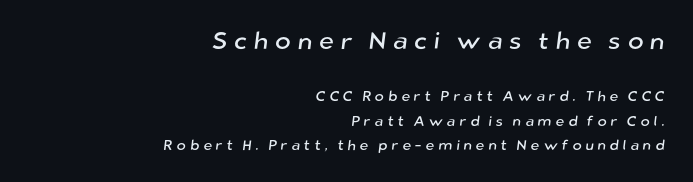
Tracking here is generous; glyphs stand well apart from one another. Unmarked baselines from the first word to the last. Large over small — that's the arrangement of the two blocks here. The rendering anchors every line to the right-hand side.
